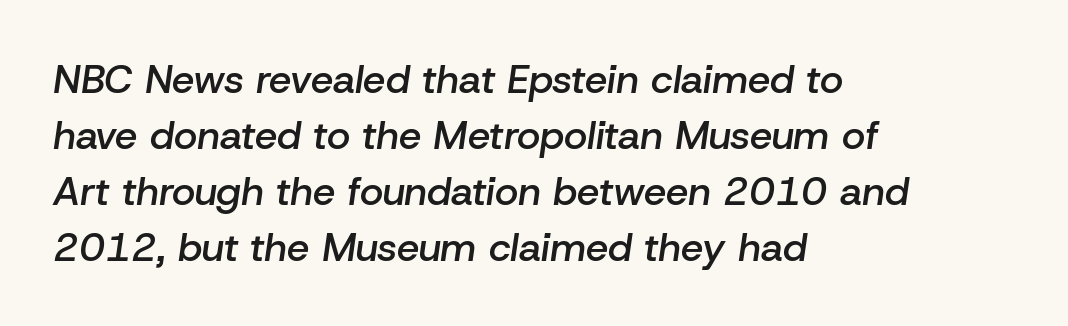
I'd describe the lettering as semibold — firm but not a full bold. The face used here is rendered with its standard letterfit. Underlining? Definitely not there. Baseline-to-baseline distance is the conventional proportion of letter height.
